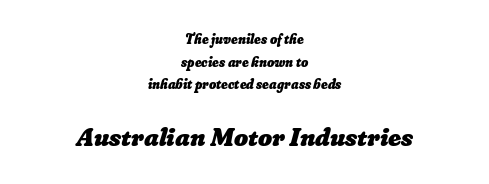
{"bold": "yes", "underline": "no", "align": "center", "line_spacing": "normal", "line_spacing_ratio": 1.61, "letter_spacing": "normal", "letter_spacing_em": 0.0, "larger_block": "second", "size_ratio": 1.93, "glyph_px": 27}
